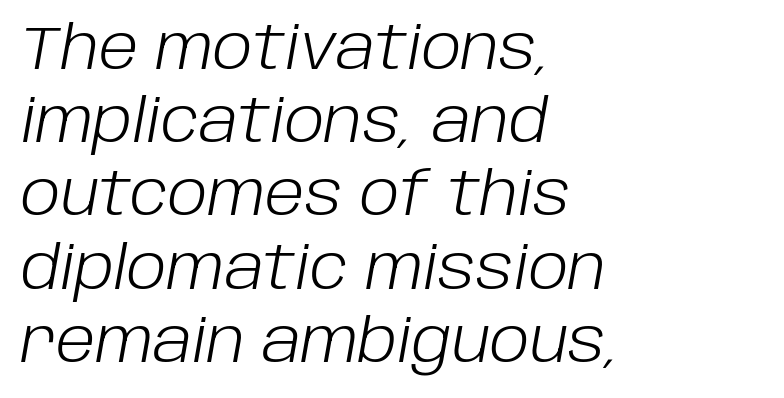
The lines are quadded left. Bold? No — there's no thickening of the strokes. Italic? Definitely — the glyphs are oblique. Compared with typical body copy, the letter spacing here is the same.
